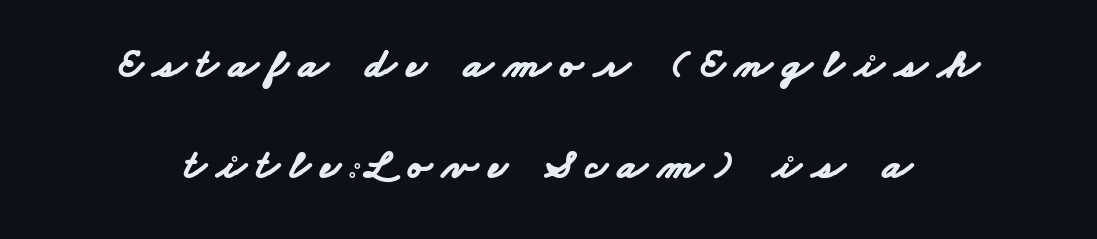
The image shows 42 px bold, wide sans-serif type; set loose line spacing (2.41x), unusually wide letter spacing (+0.26 em), not underlined; low stroke contrast and a small x-height.
